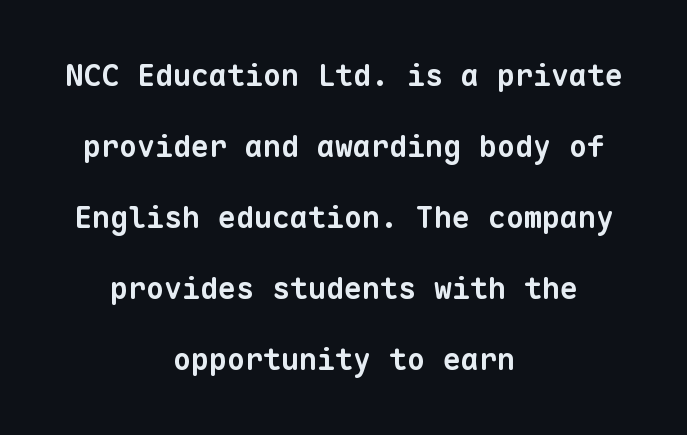
The letters carry no serifs — their stems end cleanly without finishing strokes. Is there much room between lines? Yes — plenty of vertical air separates them. Is this a fixed-width face? Yes — each glyph sits in an identical cell. Notice how the passage keeps no hard edge, just a central spine. The strokes are fattened all the way to bold.
